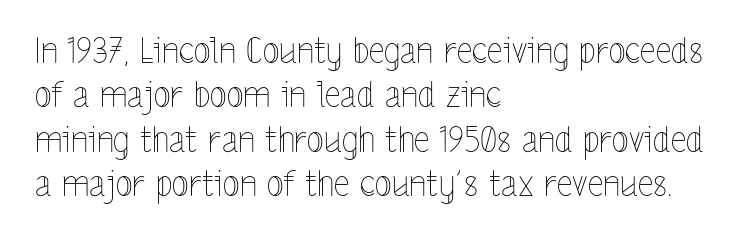
The image shows 35 px thin, condensed type, upright; set left-aligned, normal line spacing (1.27x), normal letter spacing, not underlined; a medium x-height.
